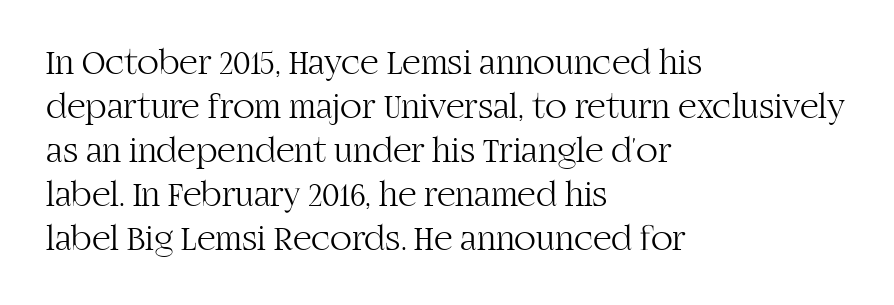
{"serif": "yes", "italic": "no", "bold": "no", "weight": "light", "width": "normal", "stroke_contrast": "high", "x_height": "large", "monospaced": "no", "underline": "no", "align": "left", "line_spacing_ratio": 1.22, "letter_spacing": "normal", "letter_spacing_em": 0.0, "glyph_px": 36}
